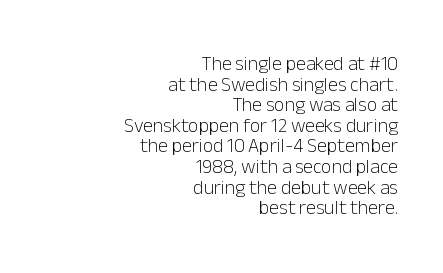
The space directly below the letters is spotless. These lines are set flush right with a ragged left edge. Tall strokes in this sample are plumb rather than angled. Stems and bowls with no extra thickness — not bold. Does the leading feel generous? Not at all — it's pinched. In terms of letterspacing, this is plain default setting.
